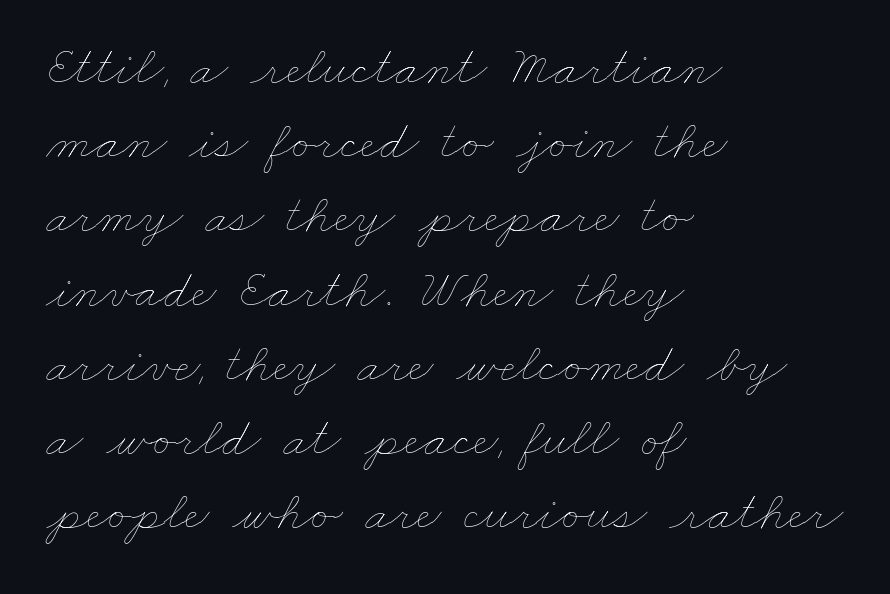
The face used here is rendered with its standard letterfit. Check the space under the baseline: it is left empty. Weight: not bold — regular or lighter. Casual observation: everything's shoved over to the left. Proportional: the letters do not fall into vertical columns.
